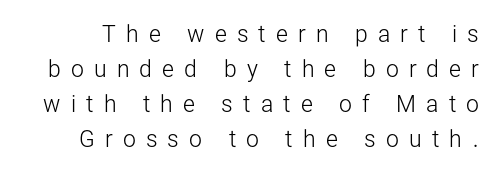
{"italic": "no", "bold": "no", "underline": "no", "line_spacing": "normal", "line_spacing_ratio": 1.52, "letter_spacing": "wide", "letter_spacing_em": 0.44, "glyph_px": 23}
